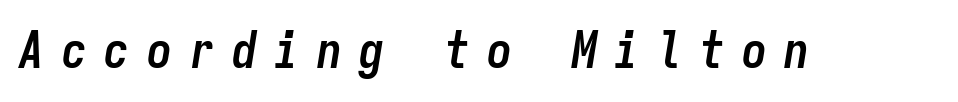
What weight is shown? A full bold with thick strokes. Observe the lean: these are italic letterforms. Each word looks stretched out because of the extra space between its letters. The passage shown is not underscored anywhere. The rendering uses typewriter-style spacing with identical character cells.
